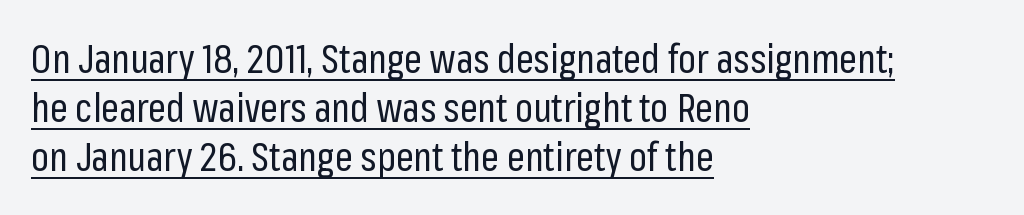
This block has exactly the height ordinary leading produces. These lines were composed using upright roman letters. The letters look calm and open, with moderate or lighter stems. Students, observe the line beneath the letters — that is underlining. Between one letter and the next there's only the usual sliver of space.
